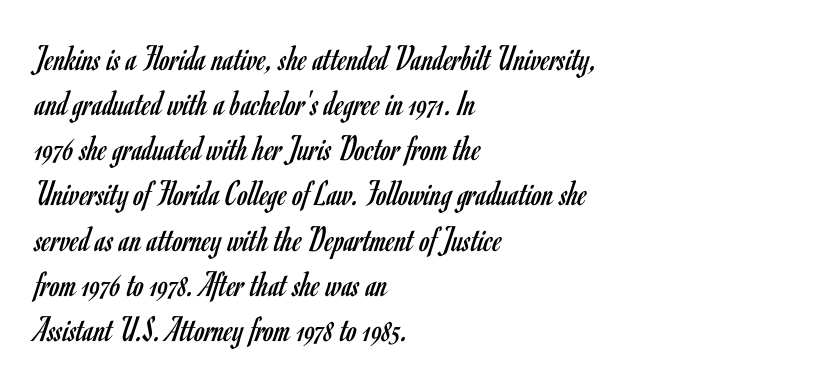
{"serif": "no", "bold": "no", "weight": "regular", "width": "condensed", "stroke_contrast": "low", "x_height": "small", "monospaced": "no", "underline": "no", "align": "left", "line_spacing_ratio": 1.22, "letter_spacing": "normal", "letter_spacing_em": 0.0, "glyph_px": 37}
